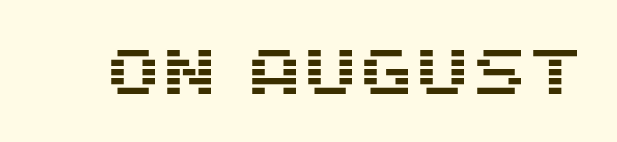
Q: Is the text italic (slanted)? A: No, it is upright.
Q: Is the typeface a serif or a sans-serif typeface? A: Sans-serif.
Q: Is the text underlined? A: No.
Q: Is the spacing between letters normal or unusually wide? A: Normal.
Q: Width (condensed, normal, or wide)? A: Normal.
Q: Stroke contrast? A: Medium.
Q: x-height? A: Large.
Q: Monospaced? A: No.
